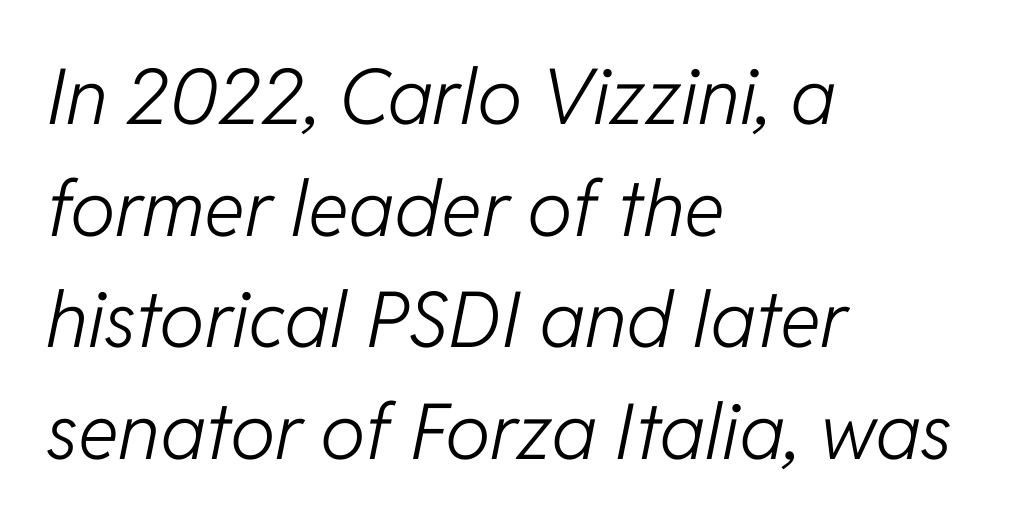
Designer's note — italics engaged. Baseline-to-baseline distance is the conventional proportion of letter height. Spacing verdict: proportional, widths tailored to each character. Is the letter spacing exaggerated? No — it looks like the ordinary default. No heavy texture on the line: the type isn't bold. The zone under the glyphs is completely vacant.
